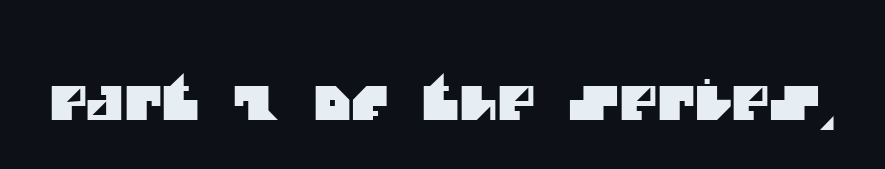
Q: Is the typeface a serif or a sans-serif typeface? A: Sans-serif.
Q: Is the text underlined? A: No.
Q: Is the spacing between letters normal or unusually wide? A: Normal.
Q: Width (condensed, normal, or wide)? A: Normal.
Q: Stroke contrast? A: Medium.
Q: x-height? A: Large.
Q: Monospaced? A: No.
